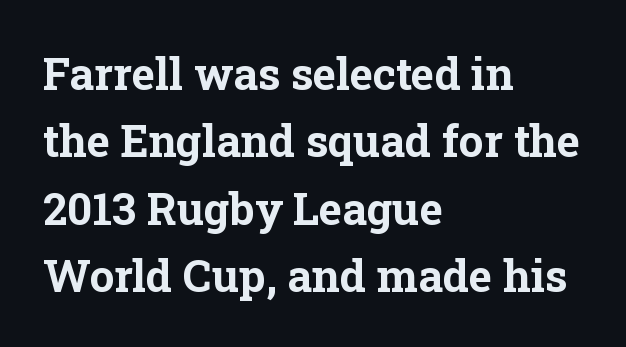
The image shows 44 px bold serif type, upright; set left-aligned, normal line spacing (1.53x), normal letter spacing, not underlined; low stroke contrast and a medium x-height.
